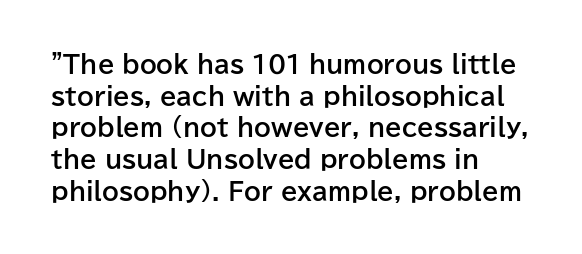
Honestly, the letter spacing is just normal — you wouldn't notice it. One glance says typical: line gaps are just what's usual. These lines stack with their left ends in a neat column. The type sits square on the baseline with zero lean. Descender tails drop into unmarked territory. How heavy is the stroke? Heavy — this is a bold.
